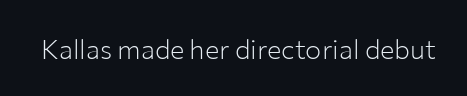
Q: Is the text bold? A: No.
Q: Is the text italic (slanted)? A: No, it is upright.
Q: Is the text underlined? A: No.
Q: Is the spacing between letters normal or unusually wide? A: Normal.
